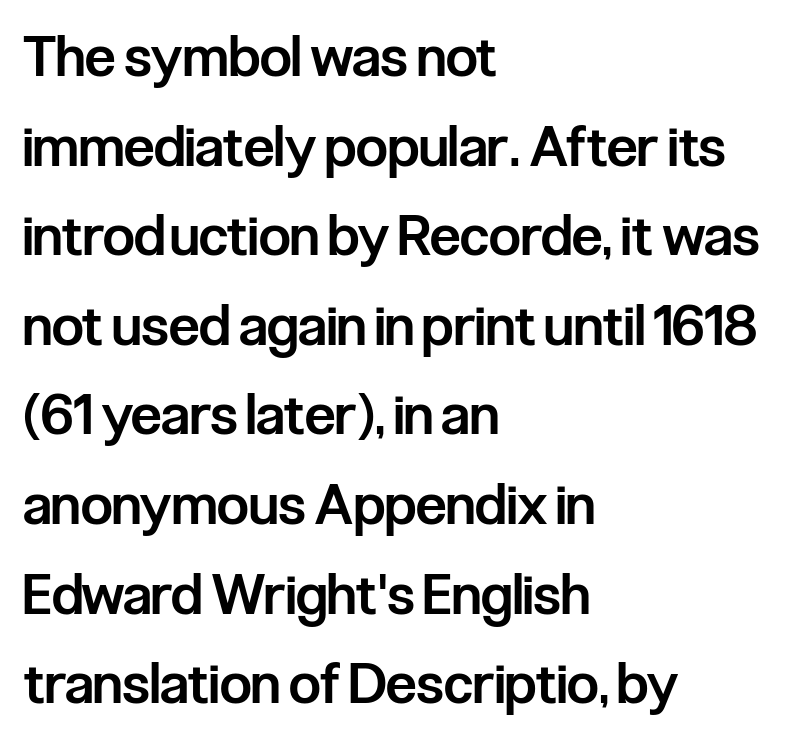
Tracking value appears to be zero — textbook default spacing. Look at the stroke-to-counter ratio: somewhat heavy, a semibold. Decoration check: the copy has no underline. No italicization has been applied; the sample stays upright.
